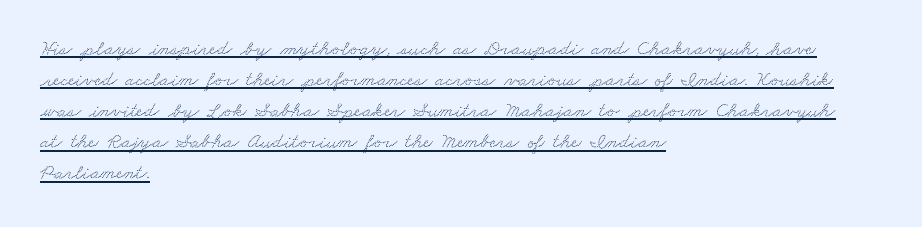
Reading down the column, the eye jumps a familiar distance to each next line. Between one letter and the next there's only the usual sliver of space. Does the copy run flush right? No — it runs flush left. The sample's only ornament is a line tracing under the words.
